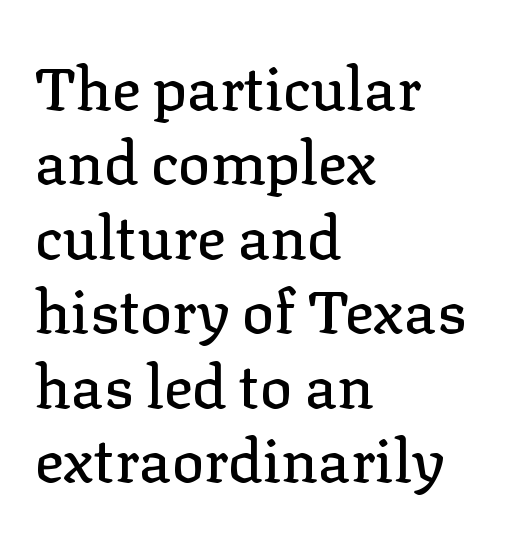
Layout note: lines flush left. Tracking here is standard; glyphs follow each other at the usual distance. Characters remain perfectly vertical along every line. Descender tails drop into unmarked territory.
